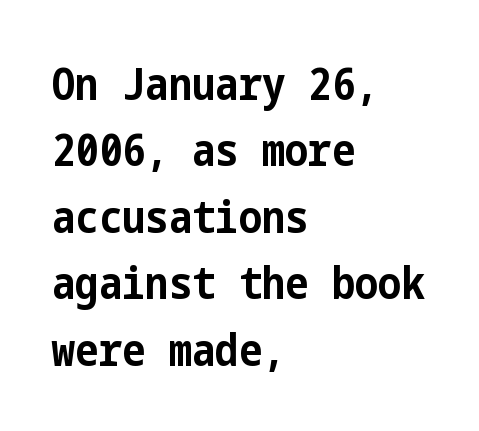
{"serif": "no", "italic": "no", "bold": "yes", "weight": "bold", "width": "condensed", "stroke_contrast": "low", "x_height": "medium", "underline": "no", "align": "left", "line_spacing": "normal", "line_spacing_ratio": 1.51, "letter_spacing": "normal", "letter_spacing_em": 0.0, "glyph_px": 44}
